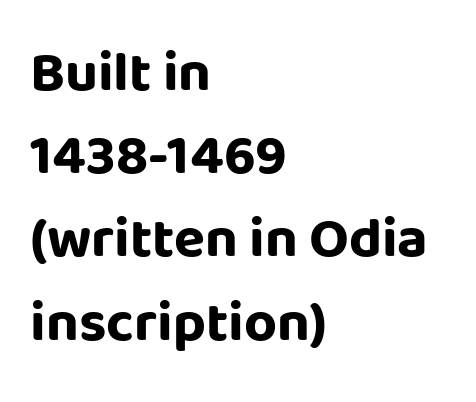
Q: Is the text bold? A: Yes.
Q: Is the text italic (slanted)? A: No, it is upright.
Q: Is the typeface a serif or a sans-serif typeface? A: Sans-serif.
Q: Is the text underlined? A: No.
Q: How is the paragraph aligned? A: Left-aligned.
Q: Is the spacing between letters normal or unusually wide? A: Normal.
Q: Is the spacing between lines tight, normal or loose? A: Normal.
Q: Width (condensed, normal, or wide)? A: Normal.
Q: Stroke contrast? A: Low.
Q: x-height? A: Large.
Q: Monospaced? A: No.
